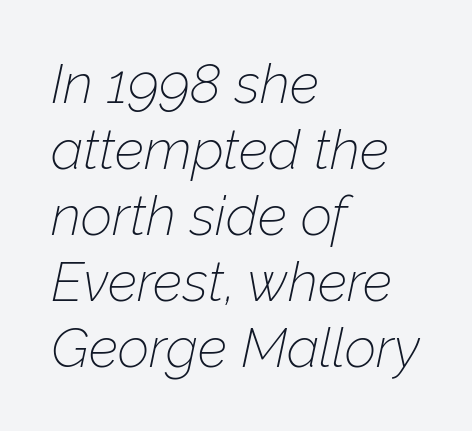
The image shows 55 px thin type, italic (leaning right); set left-aligned, line spacing 1.2x, normal letter spacing, not underlined; low stroke contrast and a medium x-height.
